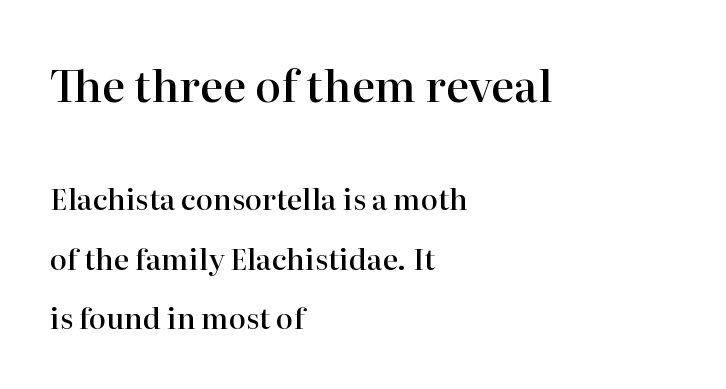
{"serif": "yes", "italic": "no", "bold": "semi", "weight": "semibold", "width": "normal", "stroke_contrast": "high", "x_height": "medium", "monospaced": "no", "underline": "no", "align": "left", "line_spacing": "loose", "line_spacing_ratio": 2.05, "letter_spacing": "normal", "letter_spacing_em": 0.0, "larger_block": "first", "size_ratio": 1.52, "glyph_px": 44}
